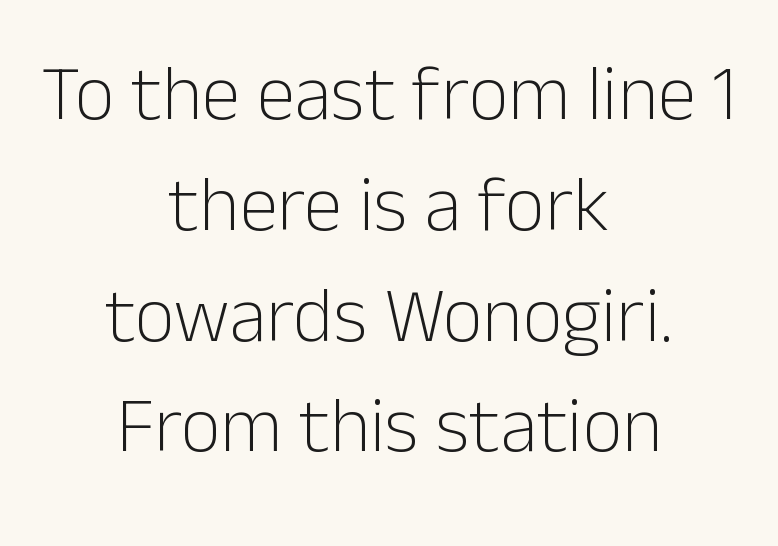
The image shows 78 px light sans-serif type, upright; set centered, normal line spacing (1.42x), normal letter spacing, not underlined; low stroke contrast and a medium x-height.
